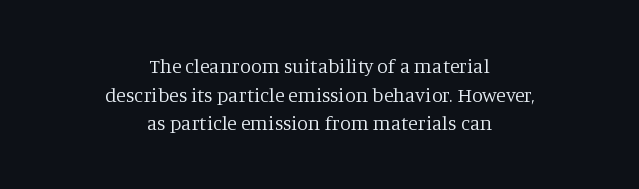
{"italic": "no", "bold": "no", "underline": "no", "align": "center", "line_spacing": "normal", "line_spacing_ratio": 1.43, "letter_spacing": "normal", "letter_spacing_em": 0.0, "glyph_px": 20}
